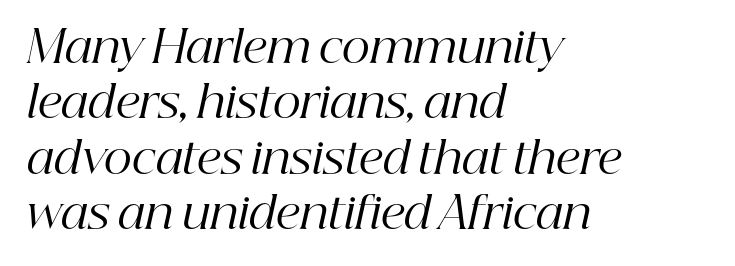
The letterforms sit shoulder to shoulder at normal distance. Reading down the column, the eye jumps a familiar distance to each next line. Line beginnings align vertically; line endings do not. A typesetter would call this proportional, since set widths differ per character.
